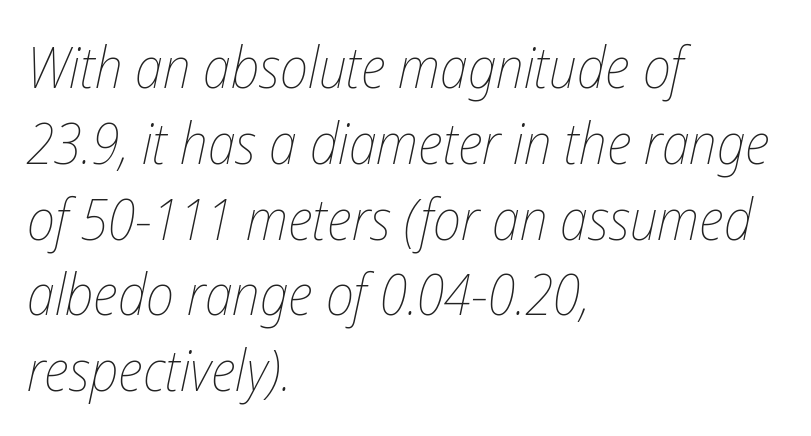
The image shows 57 px thin, condensed type, italic (leaning right); set left-aligned, normal line spacing (1.33x), normal letter spacing, not underlined; low stroke contrast and a medium x-height.
